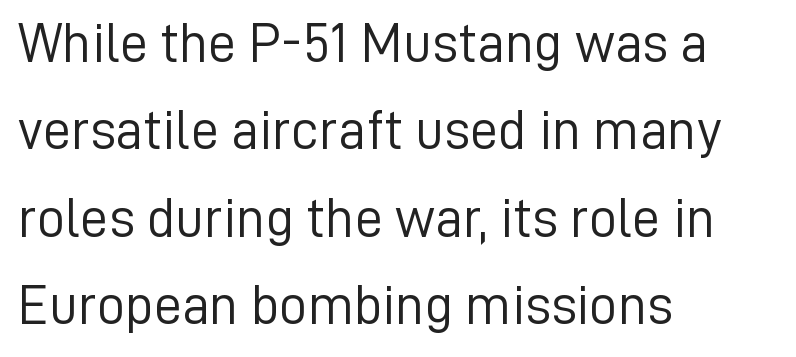
The image shows 56 px light sans-serif type, upright; set left-aligned, normal line spacing (1.56x), normal letter spacing, not underlined; low stroke contrast and a medium x-height.
